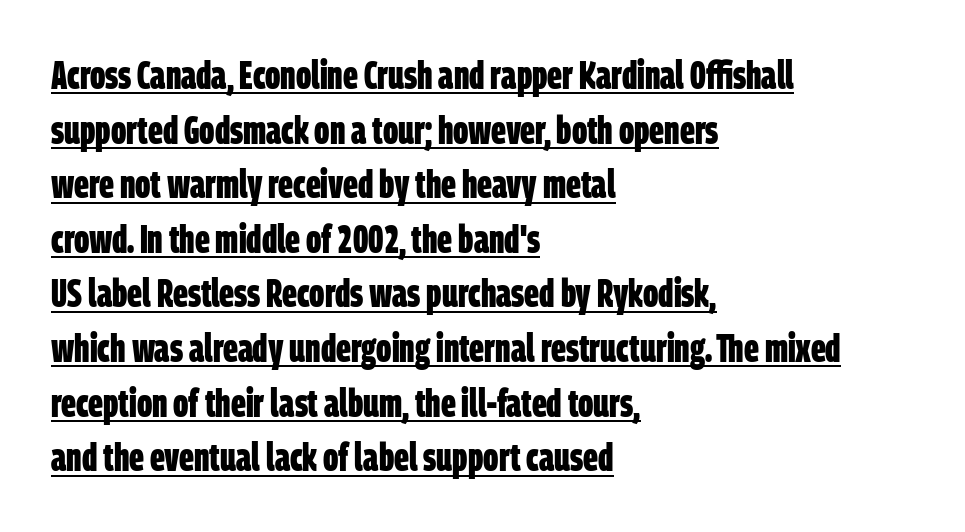
The image shows 39 px bold, condensed sans-serif type; set left-aligned, normal line spacing (1.4x), normal letter spacing, underlined; low stroke contrast and a large x-height.
